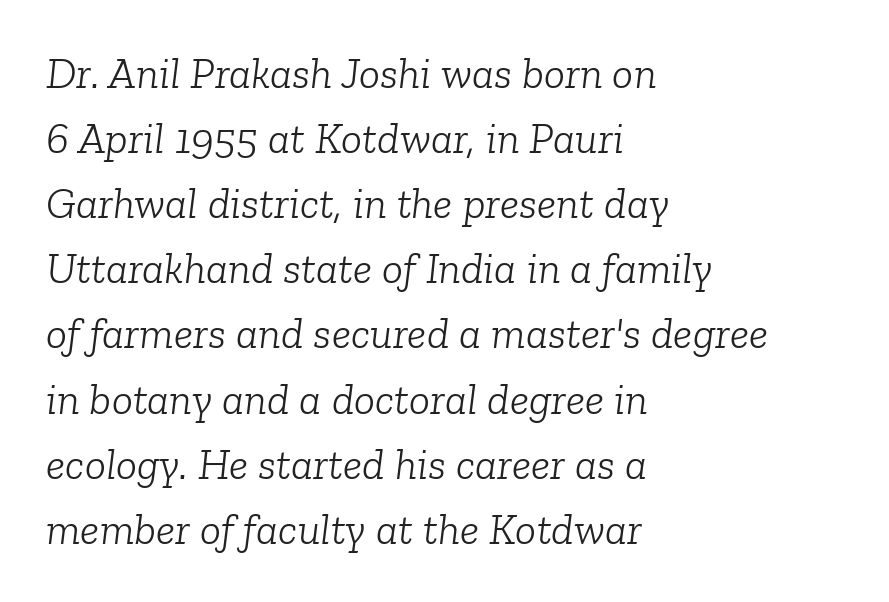
The image shows 44 px light serif type, italic (leaning right); set left-aligned, normal line spacing (1.48x), normal letter spacing, not underlined; low stroke contrast and a medium x-height.
